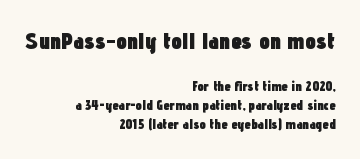
{"italic": "no", "bold": "yes", "underline": "no", "align": "right", "line_spacing": "normal", "line_spacing_ratio": 1.37, "letter_spacing": "normal", "letter_spacing_em": 0.0, "larger_block": "first", "size_ratio": 1.71, "glyph_px": 24}
